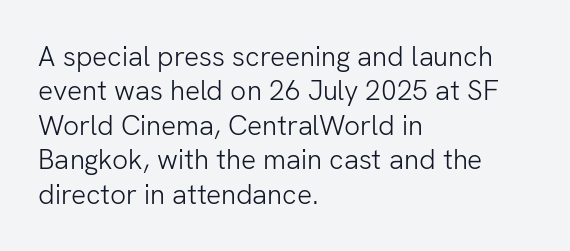
Tracking here is standard; glyphs follow each other at the usual distance. Spacing verdict: proportional, widths tailored to each character. Type style note: lacks serifs. Does the copy run flush right? No — it runs flush left.
